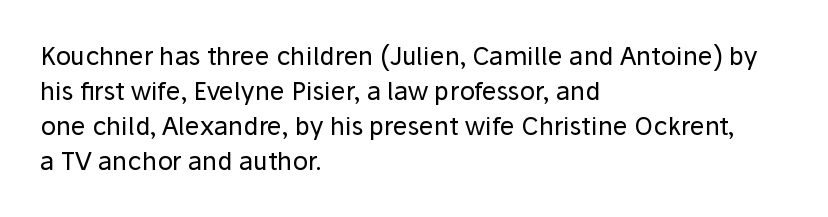
{"italic": "no", "bold": "no", "underline": "no", "align": "left", "line_spacing": "normal", "line_spacing_ratio": 1.4, "letter_spacing": "normal", "letter_spacing_em": 0.0, "glyph_px": 25}
